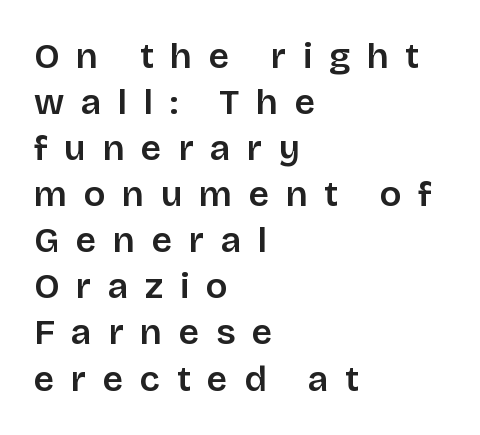
{"serif": "no", "italic": "no", "width": "normal", "stroke_contrast": "low", "x_height": "large", "monospaced": "no", "underline": "no", "align": "left", "line_spacing": "normal", "line_spacing_ratio": 1.28, "letter_spacing": "wide", "letter_spacing_em": 0.46, "glyph_px": 36}
